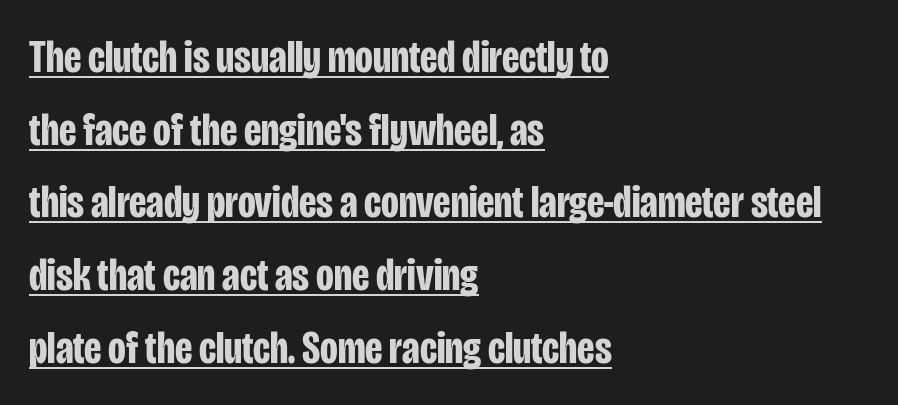
{"serif": "no", "italic": "no", "bold": "yes", "weight": "bold", "width": "condensed", "stroke_contrast": "low", "x_height": "large", "monospaced": "no", "underline": "yes", "align": "left", "line_spacing": "normal", "line_spacing_ratio": 1.58, "letter_spacing": "normal", "letter_spacing_em": 0.0, "glyph_px": 46}
